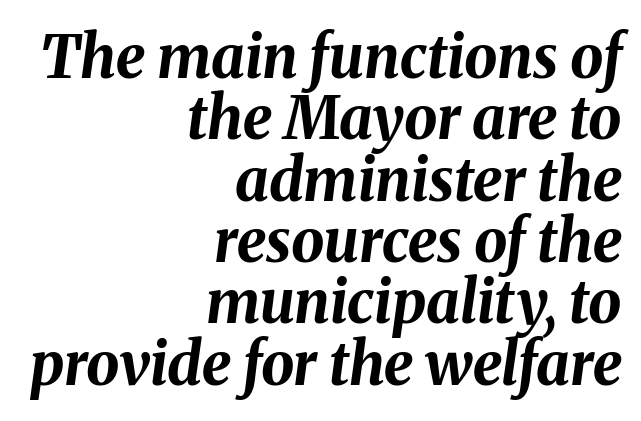
The image shows 59 px bold type, italic (leaning right); set right-aligned, tight line spacing (1.04x), normal letter spacing, not underlined; medium stroke contrast and a medium x-height.
